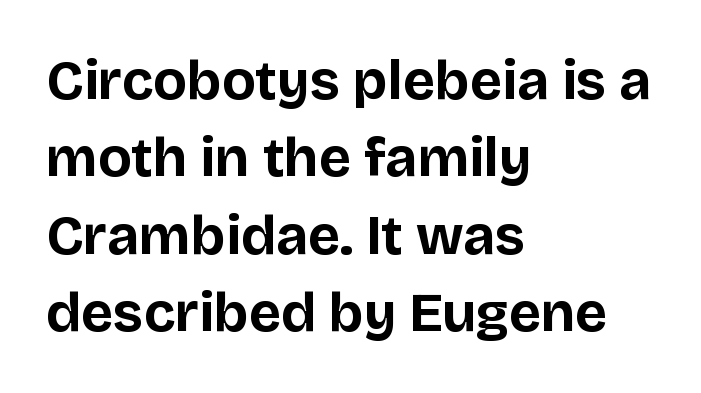
The image shows 56 px bold sans-serif type, upright; set left-aligned, normal line spacing (1.38x), normal letter spacing, not underlined; low stroke contrast and a large x-height.
